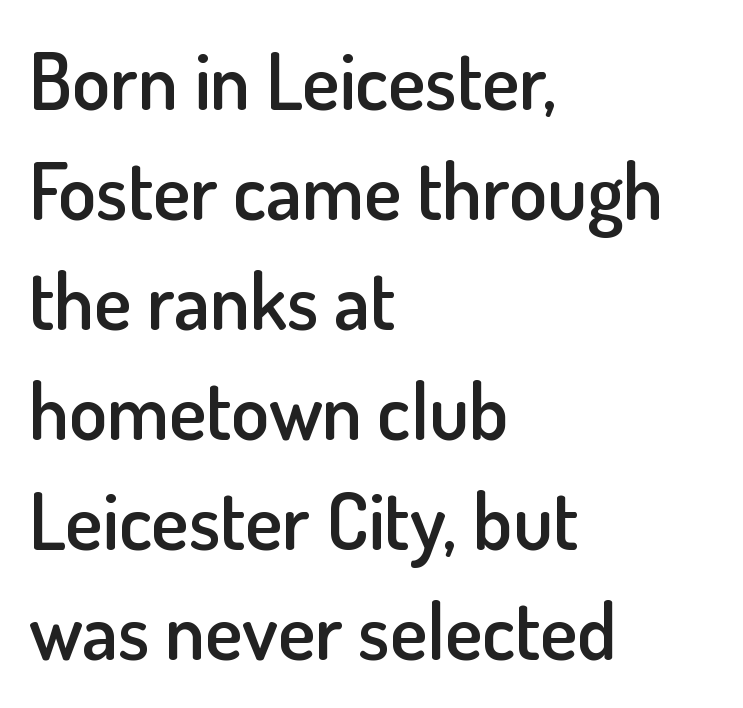
{"serif": "no", "italic": "no", "bold": "semi", "weight": "semibold", "width": "normal", "stroke_contrast": "low", "x_height": "small", "monospaced": "no", "underline": "no", "align": "left", "line_spacing": "normal", "line_spacing_ratio": 1.41, "letter_spacing": "normal", "letter_spacing_em": 0.0, "glyph_px": 78}
